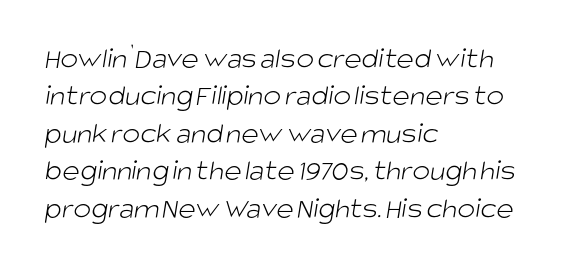
The image shows 30 px light sans-serif type; set left-aligned, normal line spacing (1.25x), normal letter spacing, not underlined; low stroke contrast and a large x-height.
